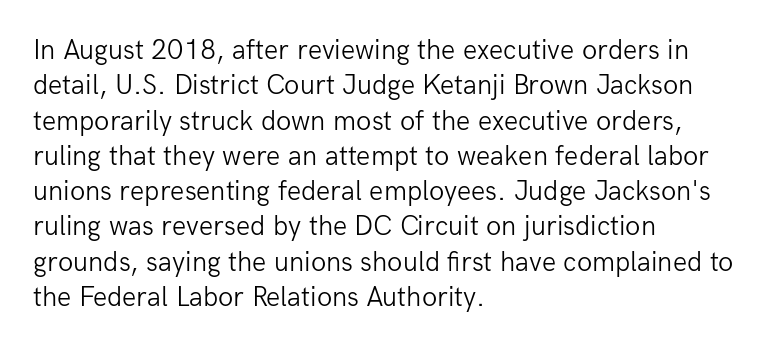
Spacing between characters is what you'd get straight out of the box. This block has exactly the height ordinary leading produces. The letterforms sit at book weight or below. Posture: upright roman. The rendering uses natural spacing where letterforms have individual widths. Quick note: underline off.
